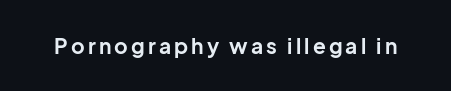
Pretty heavy lettering here — definitely bold. The passage shown is not underscored anywhere. Do the letters lean? They stand straight.
